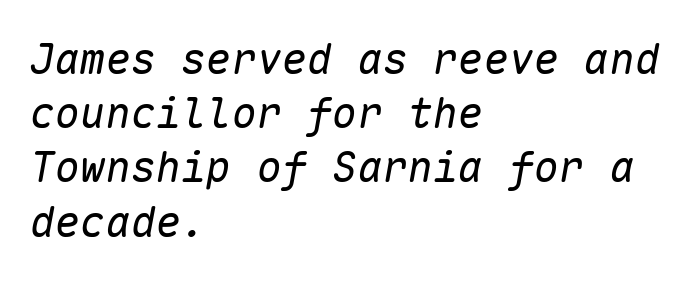
The image shows 42 px regular-weight type, italic (leaning right), monospaced; set left-aligned, normal line spacing (1.29x), normal letter spacing, not underlined; low stroke contrast and a medium x-height.
